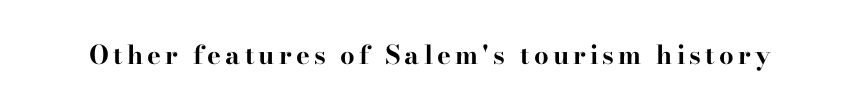
The image shows 26 px bold type, upright; set not underlined.
